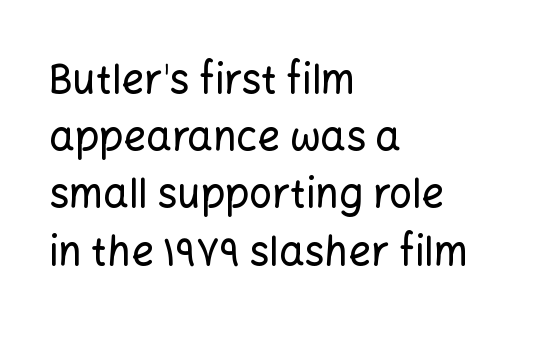
The image shows 40 px sans-serif type, upright; set left-aligned, normal line spacing (1.43x), normal letter spacing, not underlined; low stroke contrast and a medium x-height.
